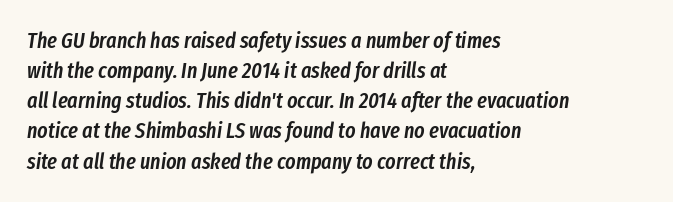
Q: Is the text bold? A: Semi-bold.
Q: Is the text italic (slanted)? A: Yes, it leans right by about 8 degrees.
Q: Is the text underlined? A: No.
Q: How is the paragraph aligned? A: Left-aligned.
Q: Is the spacing between letters normal or unusually wide? A: Normal.
Q: Is the spacing between lines tight, normal or loose? A: Normal.
